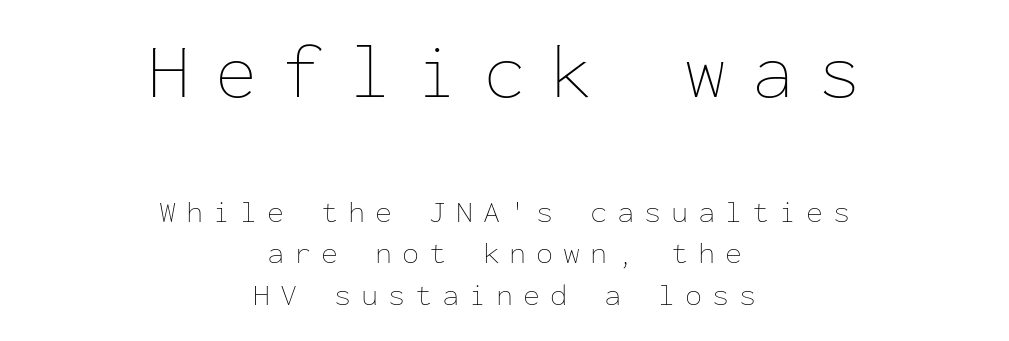
Quick note: interline space is typical. The font is comparable to plain body text, perhaps lighter. Notice how the passage keeps no hard edge, just a central spine. Is there any slant? The stems are plumb.
